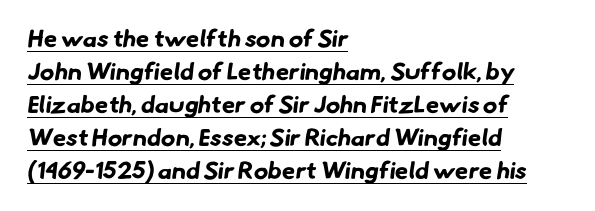
{"bold": "yes", "underline": "yes", "align": "left", "line_spacing": "normal", "line_spacing_ratio": 1.37, "letter_spacing": "normal", "letter_spacing_em": 0.0, "glyph_px": 24}
